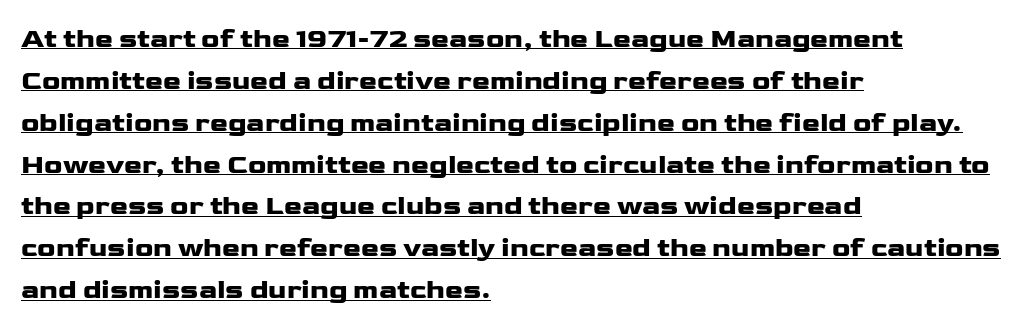
{"italic": "no", "underline": "yes", "align": "left", "line_spacing": "normal", "line_spacing_ratio": 1.55, "letter_spacing": "normal", "letter_spacing_em": 0.0, "glyph_px": 27}
